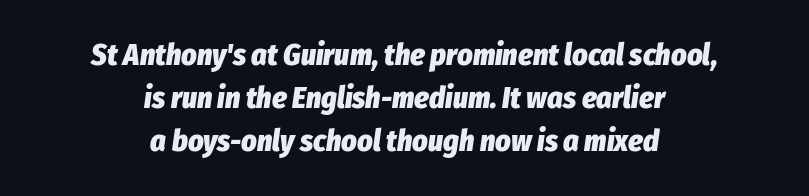
The rendering uses a bold face; every stroke is thick and dark. These lines sit exactly where default settings would place them. Looks like regular typesetting: each glyph gets only the width it needs. Words float on clear page, feet unadorned. Which margin do the lines hug? Neither — every line sits in the middle. If you drew a line through each stem, it would be angled.
